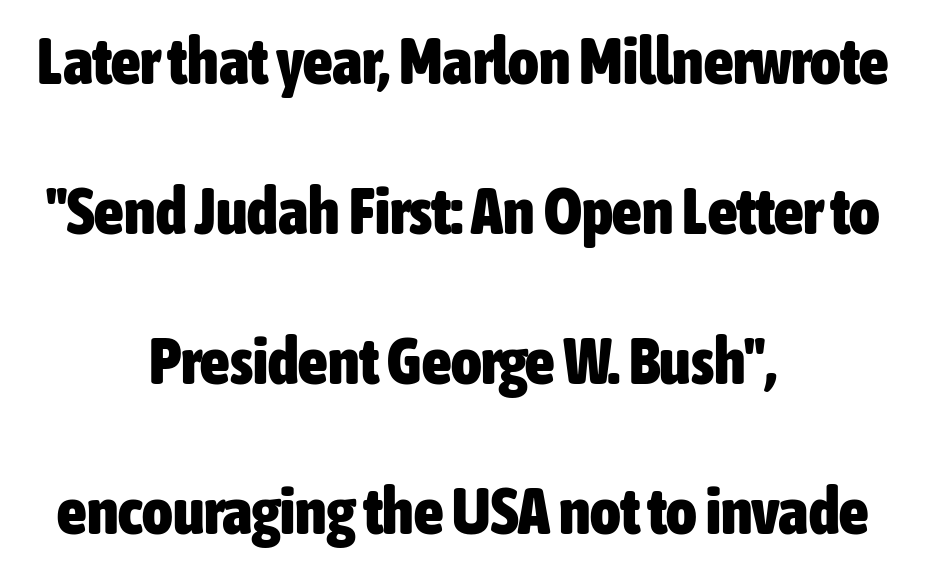
Students, this is bold: see how much ink each stroke carries. Unlike italic type, these characters show no tilt at all. Check where the strokes stop: nothing finishes them off — pure sans. Check the space under the baseline: it is left empty. Rows of type keep a wide berth in the vertical direction.
